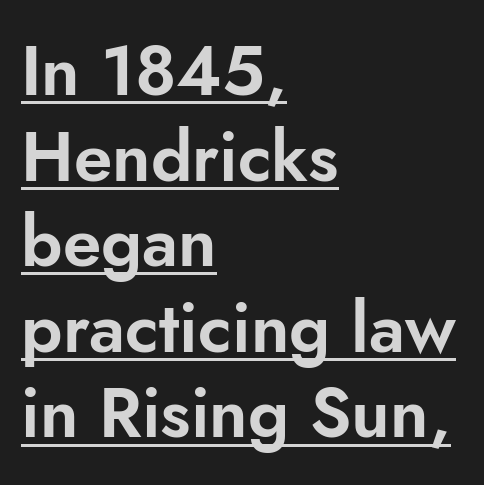
Q: Is the text italic (slanted)? A: No, it is upright.
Q: Is the typeface a serif or a sans-serif typeface? A: Sans-serif.
Q: Is the text underlined? A: Yes.
Q: How is the paragraph aligned? A: Left-aligned.
Q: Is the spacing between letters normal or unusually wide? A: Normal.
Q: Width (condensed, normal, or wide)? A: Normal.
Q: Stroke contrast? A: Low.
Q: x-height? A: Small.
Q: Monospaced? A: No.
